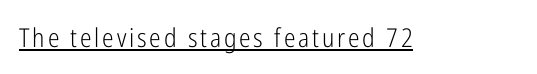
Notice how a bar underscores the lettering throughout. This is not heavy type; no bold has been used. The font's upright variant was chosen for this text.
